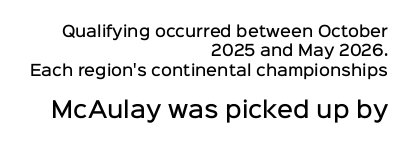
The image shows 22 px text type, upright; set right-aligned, normal line spacing (1.29x), normal letter spacing, not underlined; the second (bottom) block is 1.47x larger.
